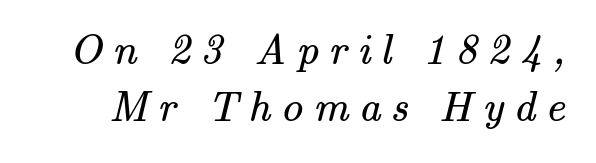
Is this a sans? No — the strokes have serifs. Check the space under the baseline: it is left empty. The face used here is proportionally spaced, like ordinary book or web type. Each new line begins a customary step beneath the previous one. Compared with a typical body face, this is equally light or lighter still. The tracking jumps out immediately: characters are airy and widely separated.
